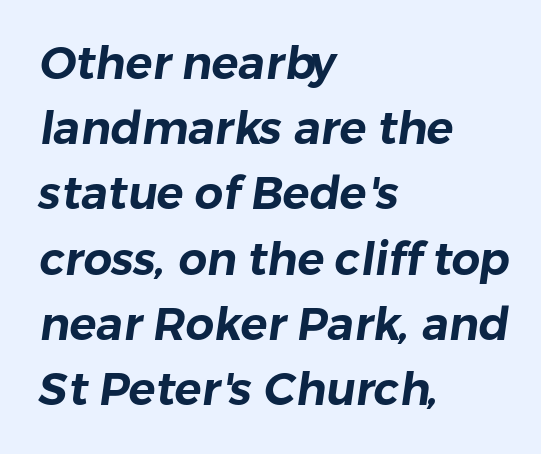
Q: Is the typeface a serif or a sans-serif typeface? A: Sans-serif.
Q: Is the text underlined? A: No.
Q: How is the paragraph aligned? A: Left-aligned.
Q: Is the spacing between letters normal or unusually wide? A: Normal.
Q: Is the spacing between lines tight, normal or loose? A: Normal.
Q: Width (condensed, normal, or wide)? A: Normal.
Q: Stroke contrast? A: Low.
Q: x-height? A: Medium.
Q: Monospaced? A: No.
